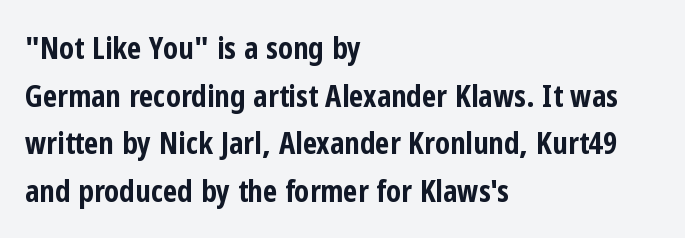
Casual observation: everything's shoved over to the left. The letters stand upright; this is a roman face. A sans-serif font was chosen for this passage. The face used here has the dense, thick strokes of a bold. Spacing between characters is what you'd get straight out of the box.
